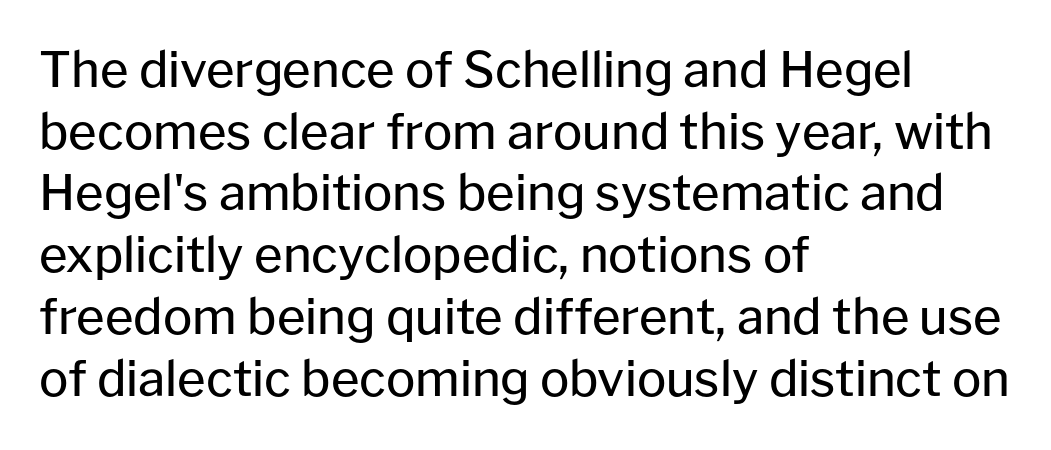
The image shows 49 px regular-weight sans-serif type, upright; set left-aligned, normal line spacing (1.26x), normal letter spacing, not underlined; low stroke contrast and a medium x-height.
